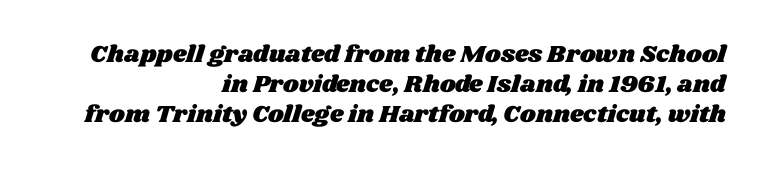
The image shows 24 px text type; set right-aligned, line spacing 1.24x, normal letter spacing, not underlined.
